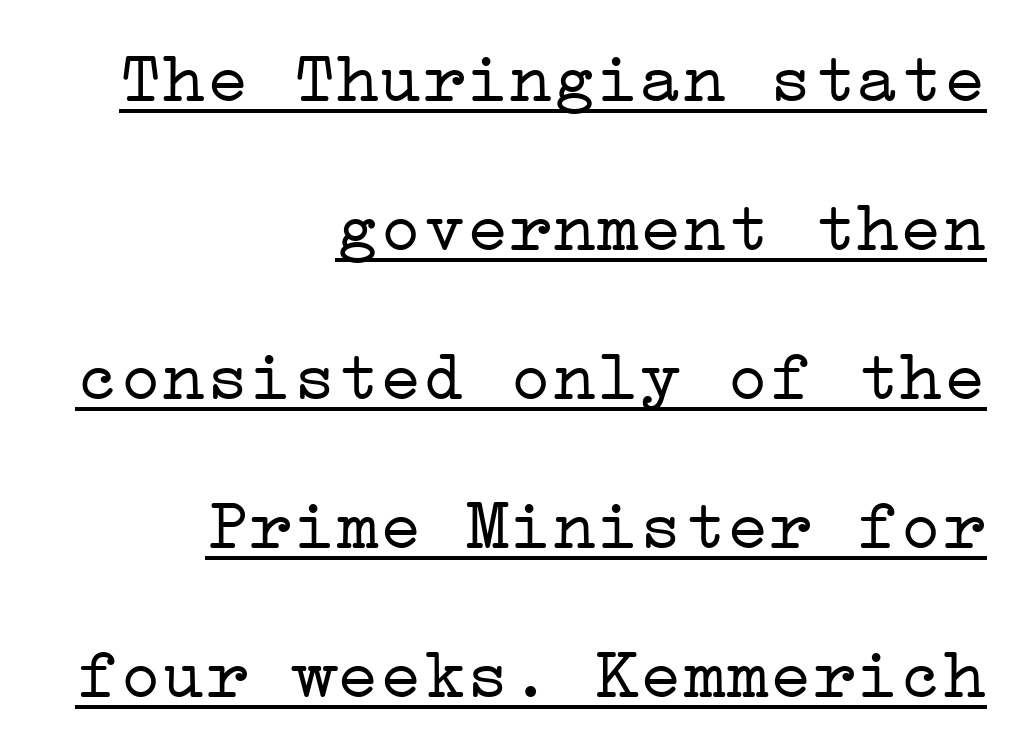
{"serif": "yes", "italic": "no", "bold": "no", "weight": "light", "width": "wide", "stroke_contrast": "low", "x_height": "medium", "underline": "yes", "align": "right", "line_spacing": "loose", "line_spacing_ratio": 2.07, "letter_spacing": "normal", "letter_spacing_em": 0.0, "glyph_px": 72}
